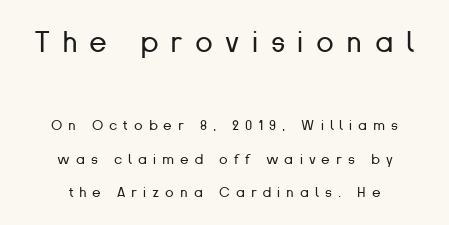
{"serif": "no", "italic": "no", "bold": "no", "weight": "regular", "width": "normal", "stroke_contrast": "low", "x_height": "medium", "monospaced": "no", "underline": "no", "align": "center", "line_spacing": "loose", "line_spacing_ratio": 2.38, "letter_spacing": "wide", "letter_spacing_em": 0.43, "larger_block": "first", "size_ratio": 2.07, "glyph_px": 29}
